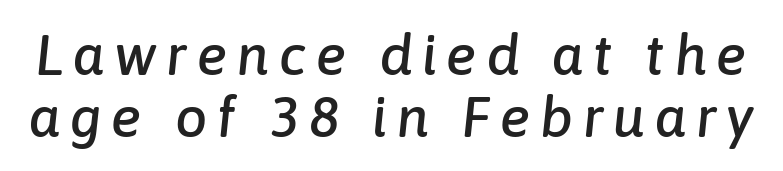
{"italic": "yes", "lean": "right", "slant_degrees": 6, "width": "normal", "stroke_contrast": "low", "x_height": "medium", "monospaced": "no", "underline": "no", "line_spacing": "tight", "line_spacing_ratio": 1.08, "glyph_px": 57}
